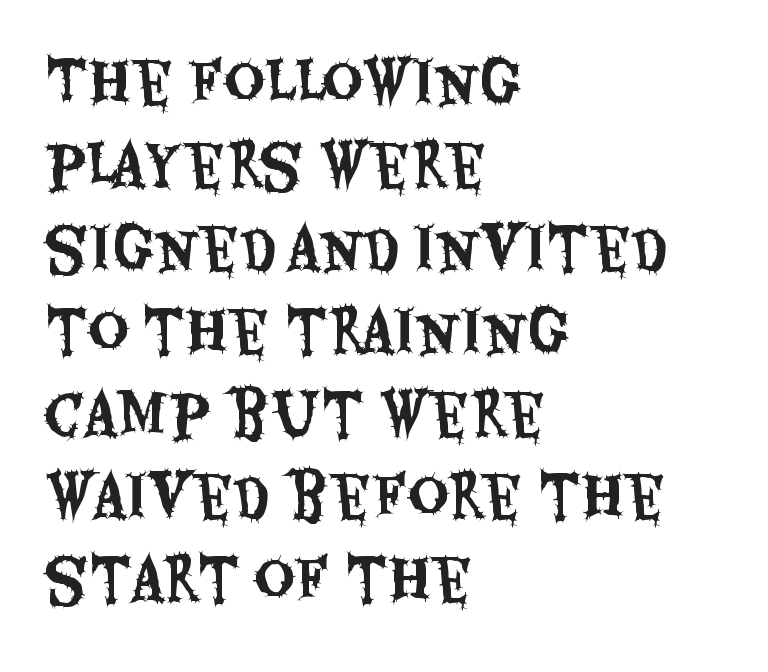
{"serif": "no", "italic": "no", "width": "condensed", "stroke_contrast": "medium", "x_height": "large", "monospaced": "no", "underline": "no", "align": "left", "line_spacing": "normal", "line_spacing_ratio": 1.48, "letter_spacing": "normal", "letter_spacing_em": 0.0, "glyph_px": 56}
